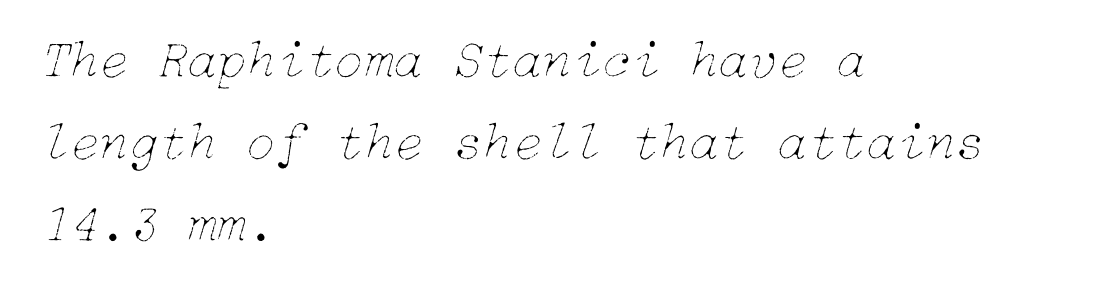
It's the slanting kind of type. The strip under each line holds only bare page. Quick note: interline space is typical. Stem width sits at or under what a default text font uses. How are the letters spaced? Ordinarily, with no added tracking.
